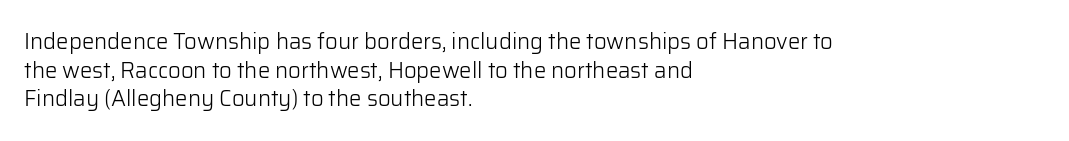
Q: Is the text bold? A: No.
Q: Is the text italic (slanted)? A: No, it is upright.
Q: Is the text underlined? A: No.
Q: How is the paragraph aligned? A: Left-aligned.
Q: Is the spacing between letters normal or unusually wide? A: Normal.
Q: Is the spacing between lines tight, normal or loose? A: Normal.
